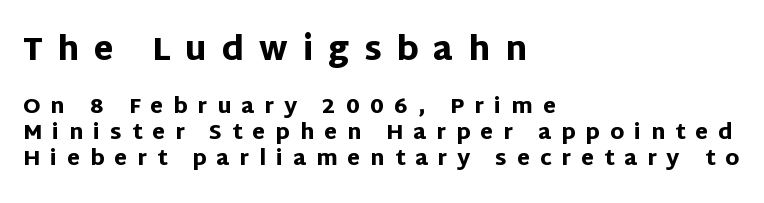
The image shows 32 px heavy sans-serif type, upright; set left-aligned, line spacing 1.23x, unusually wide letter spacing (+0.47 em), not underlined; the first (top) block is 1.52x larger; low stroke contrast and a large x-height.
